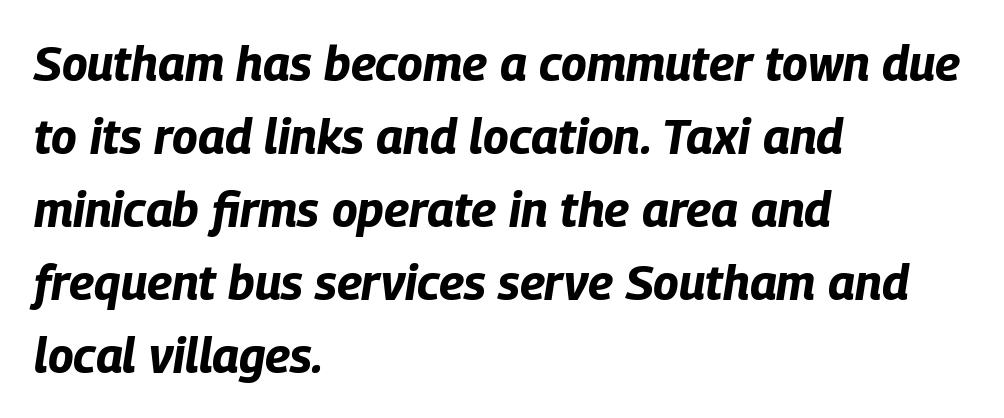
{"italic": "yes", "lean": "right", "slant_degrees": 9, "bold": "yes", "weight": "bold", "width": "condensed", "stroke_contrast": "low", "x_height": "large", "monospaced": "no", "underline": "no", "align": "left", "line_spacing": "normal", "line_spacing_ratio": 1.52, "letter_spacing": "normal", "letter_spacing_em": 0.0, "glyph_px": 48}
